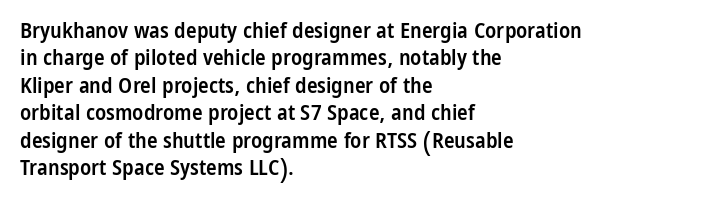
Horizontal bands of white between lines are of average thickness. The rendering keeps characters at their native spacing. The rendering anchors every line to the left-hand side. The type sits square on the baseline with zero lean.
